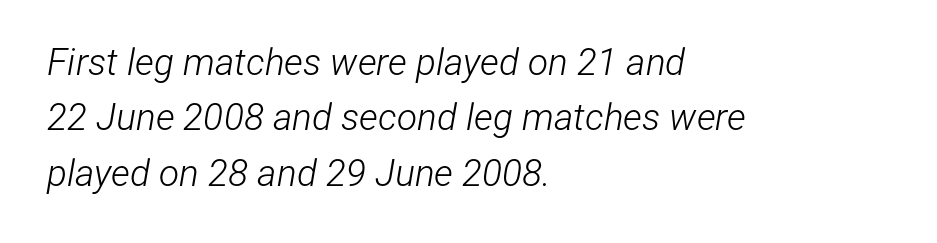
The image shows 37 px light, condensed type, italic (leaning right); set left-aligned, normal line spacing (1.5x), normal letter spacing, not underlined; low stroke contrast and a medium x-height.
